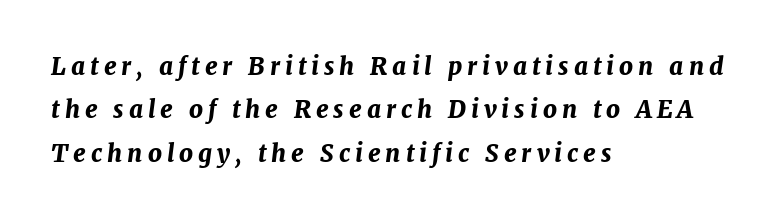
{"italic": "yes", "lean": "right", "slant_degrees": 7, "bold": "yes", "underline": "no", "align": "left", "line_spacing_ratio": 1.81, "letter_spacing": "wide", "letter_spacing_em": 0.21, "glyph_px": 24}
